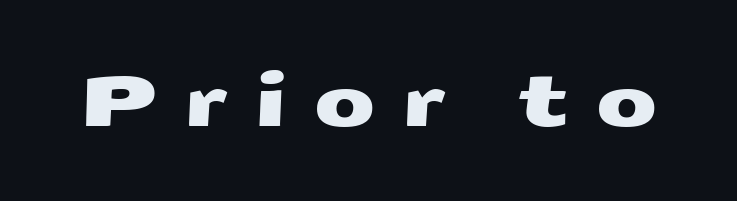
The image shows 72 px wide sans-serif type; set unusually wide letter spacing (+0.36 em), not underlined; medium stroke contrast and a medium x-height.
